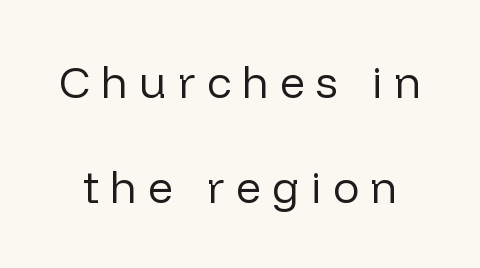
The image shows 44 px regular-weight sans-serif type, upright; set loose line spacing (2.38x), unusually wide letter spacing (+0.26 em), not underlined; low stroke contrast and a medium x-height.
